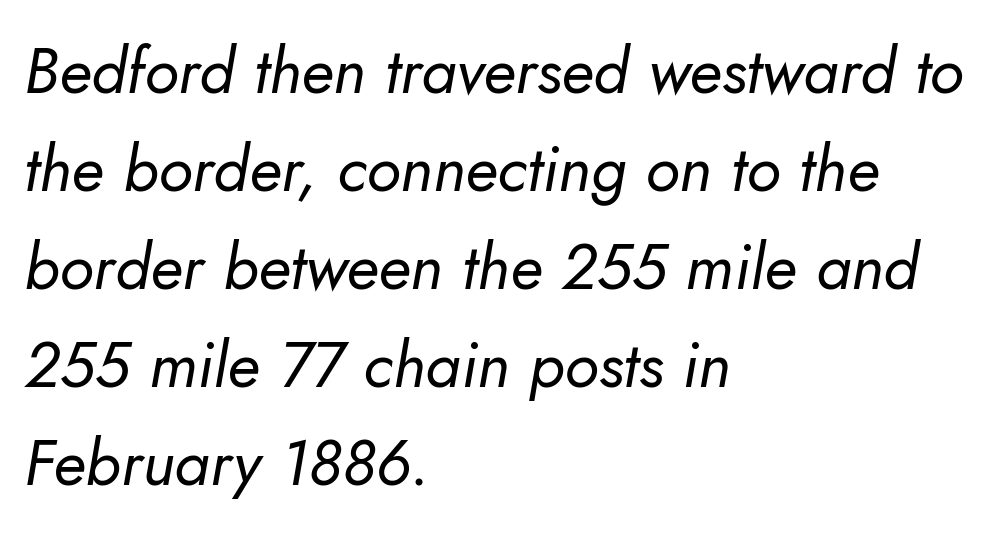
Q: Is the text bold? A: No.
Q: Is the text italic (slanted)? A: Yes, it leans right by about 10 degrees.
Q: Is the text underlined? A: No.
Q: How is the paragraph aligned? A: Left-aligned.
Q: Is the spacing between letters normal or unusually wide? A: Normal.
Q: Is the spacing between lines tight, normal or loose? A: Normal.
Q: Width (condensed, normal, or wide)? A: Normal.
Q: Stroke contrast? A: Low.
Q: x-height? A: Small.
Q: Monospaced? A: No.
